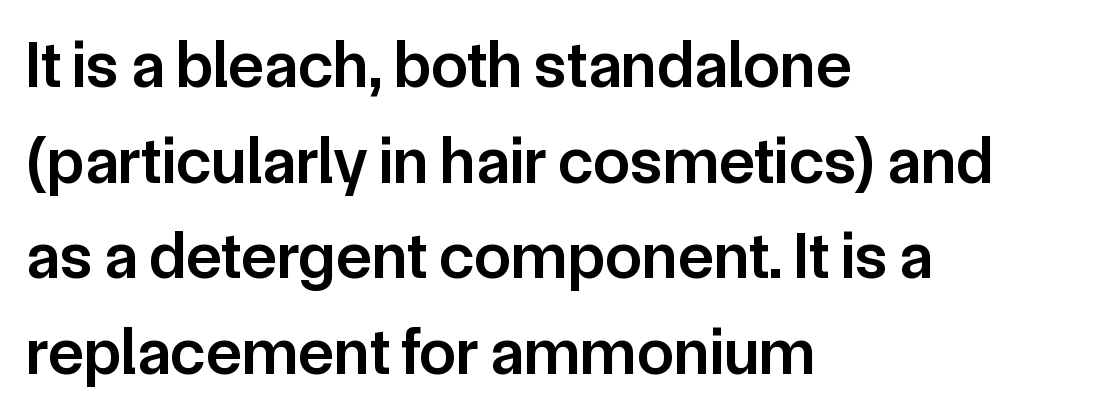
Q: Is the text bold? A: Semi-bold.
Q: Is the text italic (slanted)? A: No, it is upright.
Q: Is the typeface a serif or a sans-serif typeface? A: Sans-serif.
Q: Is the text underlined? A: No.
Q: How is the paragraph aligned? A: Left-aligned.
Q: Is the spacing between letters normal or unusually wide? A: Normal.
Q: Is the spacing between lines tight, normal or loose? A: Normal.
Q: Width (condensed, normal, or wide)? A: Normal.
Q: Stroke contrast? A: Low.
Q: x-height? A: Medium.
Q: Monospaced? A: No.
